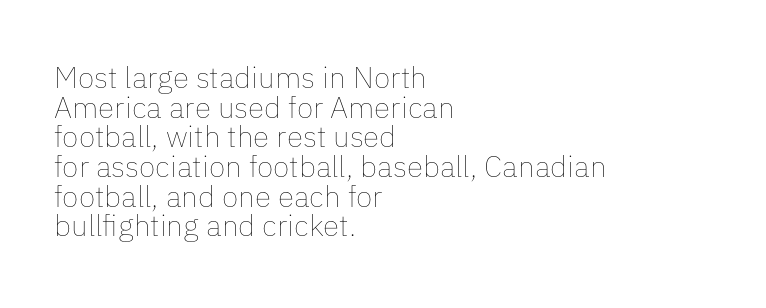
Q: Is the text bold? A: No.
Q: Is the text italic (slanted)? A: No, it is upright.
Q: Is the text underlined? A: No.
Q: How is the paragraph aligned? A: Left-aligned.
Q: Is the spacing between letters normal or unusually wide? A: Normal.
Q: Is the spacing between lines tight, normal or loose? A: Tight.
Q: Width (condensed, normal, or wide)? A: Normal.
Q: Stroke contrast? A: Low.
Q: x-height? A: Medium.
Q: Monospaced? A: No.
